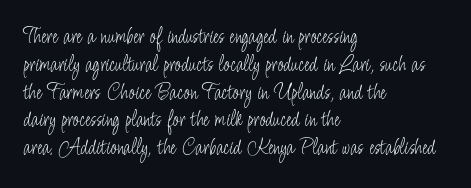
Typeset ragged right — the left edge is the straight one. The gaps between neighbouring characters are ordinary and unremarkable. No letter is thick-stroked: the sample isn't bold. Lines of text with bare space underneath.
